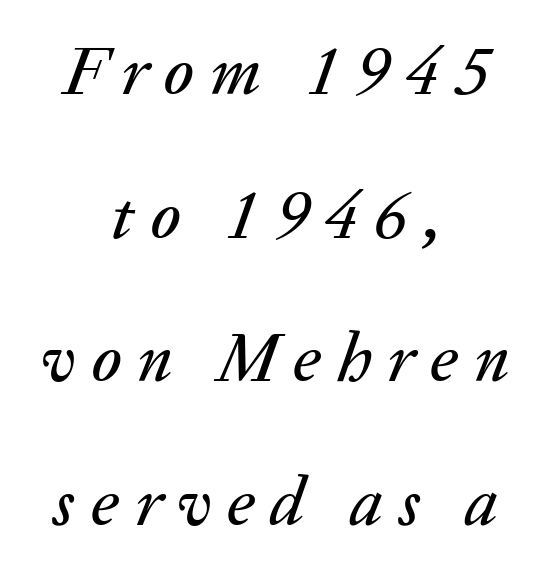
Compared with typical paragraphs, the rows here are farther apart. The specimen reads as italic at a glance. The rendering inserts visible extra space after every character. Note the varied advance widths — an 'i' is clearly narrower than an 'm'. Decoration check: the copy has no underline. Is the block centered? Yes — each line is placed symmetrically about the middle.
